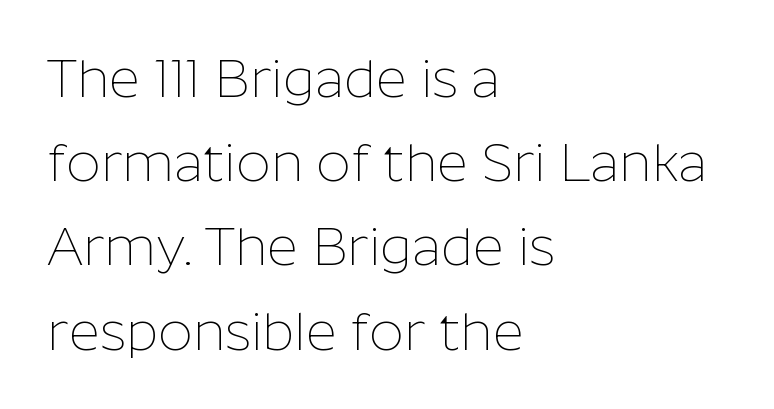
The image shows 54 px thin sans-serif type, upright; set left-aligned, normal line spacing (1.56x), normal letter spacing, not underlined; low stroke contrast and a medium x-height.
